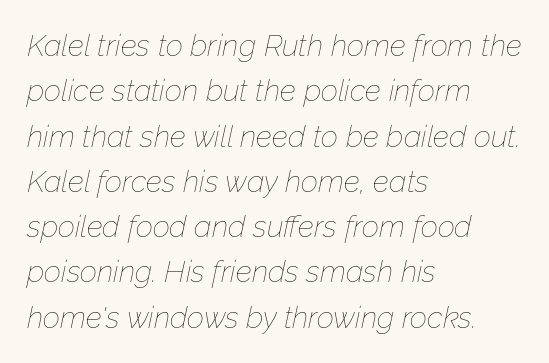
Q: Is the text bold? A: No.
Q: Is the text italic (slanted)? A: Yes, it leans right by about 12 degrees.
Q: Is the text underlined? A: No.
Q: How is the paragraph aligned? A: Left-aligned.
Q: Is the spacing between letters normal or unusually wide? A: Normal.
Q: Is the spacing between lines tight, normal or loose? A: Normal.
Q: Width (condensed, normal, or wide)? A: Normal.
Q: Stroke contrast? A: Low.
Q: x-height? A: Medium.
Q: Monospaced? A: No.
